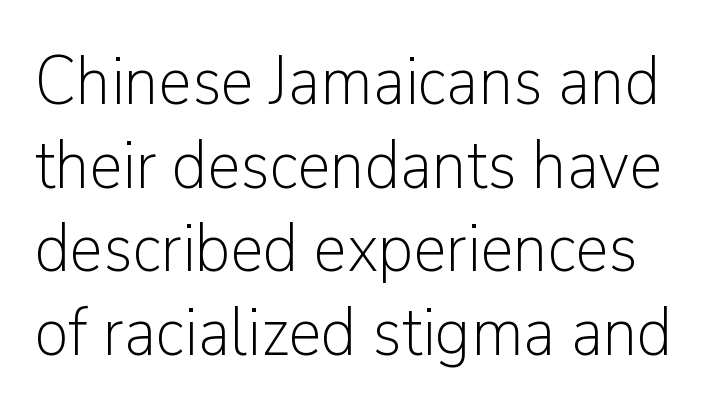
Q: Is the text bold? A: No.
Q: Is the text italic (slanted)? A: No, it is upright.
Q: Is the typeface a serif or a sans-serif typeface? A: Sans-serif.
Q: Is the text underlined? A: No.
Q: Is the spacing between letters normal or unusually wide? A: Normal.
Q: Width (condensed, normal, or wide)? A: Normal.
Q: Stroke contrast? A: Low.
Q: x-height? A: Medium.
Q: Monospaced? A: No.
